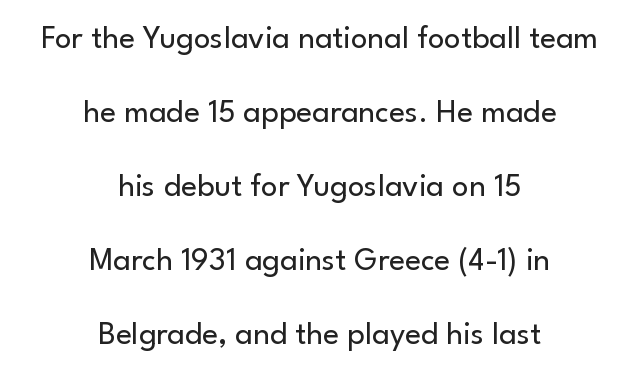
The image shows 33 px regular-weight sans-serif type, upright; set centered, loose line spacing (2.24x), normal letter spacing, not underlined; low stroke contrast and a small x-height.
